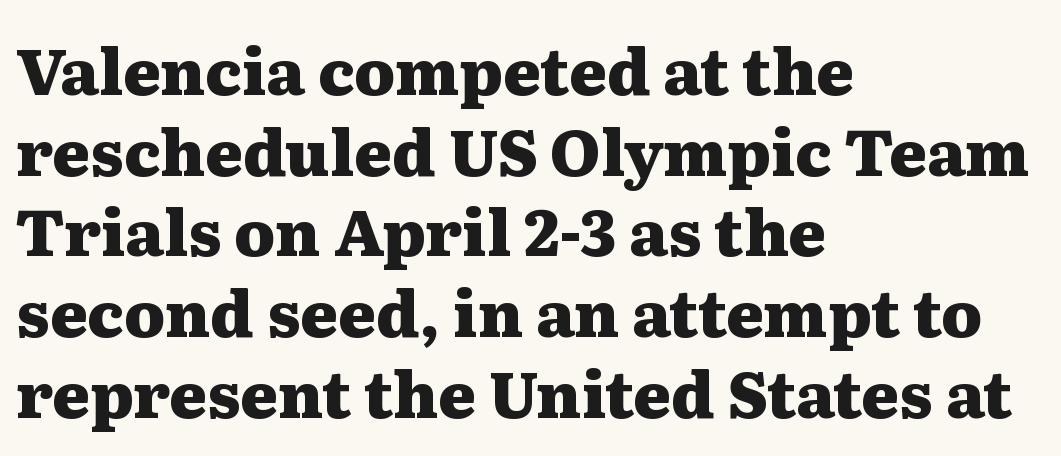
Q: Is the text bold? A: Yes.
Q: Is the text italic (slanted)? A: No, it is upright.
Q: Is the typeface a serif or a sans-serif typeface? A: Serif.
Q: Is the text underlined? A: No.
Q: How is the paragraph aligned? A: Left-aligned.
Q: Is the spacing between letters normal or unusually wide? A: Normal.
Q: Is the spacing between lines tight, normal or loose? A: Normal.
Q: Width (condensed, normal, or wide)? A: Wide.
Q: Stroke contrast? A: Medium.
Q: x-height? A: Medium.
Q: Monospaced? A: No.
